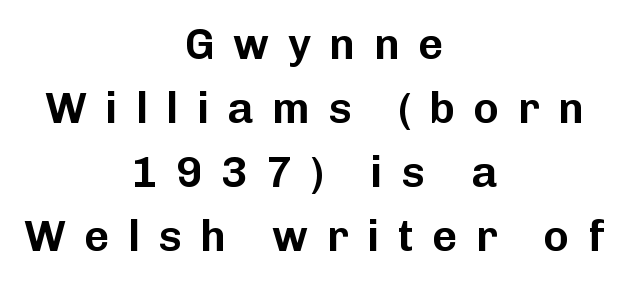
The image shows 43 px sans-serif type, upright; set centered, normal line spacing (1.49x), unusually wide letter spacing (+0.43 em), not underlined; low stroke contrast and a medium x-height.
